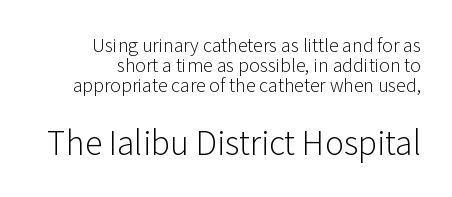
The image shows 32 px light sans-serif type, upright; set right-aligned, tight line spacing (1.12x), normal letter spacing, not underlined; the second (bottom) block is 1.78x larger; low stroke contrast and a medium x-height.
